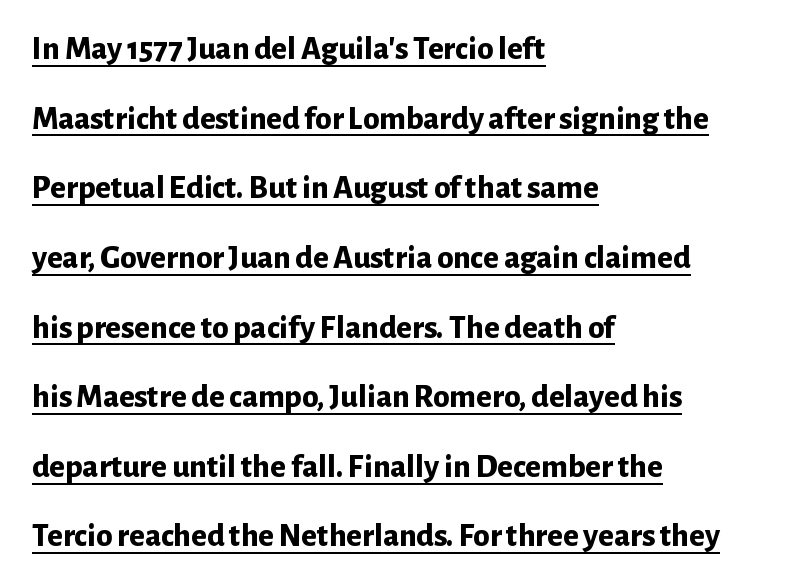
Q: Is the text bold? A: Yes.
Q: Is the text italic (slanted)? A: No, it is upright.
Q: Is the typeface a serif or a sans-serif typeface? A: Sans-serif.
Q: Is the text underlined? A: Yes.
Q: How is the paragraph aligned? A: Left-aligned.
Q: Is the spacing between letters normal or unusually wide? A: Normal.
Q: Is the spacing between lines tight, normal or loose? A: Loose.
Q: Width (condensed, normal, or wide)? A: Normal.
Q: Stroke contrast? A: Low.
Q: x-height? A: Medium.
Q: Monospaced? A: No.
